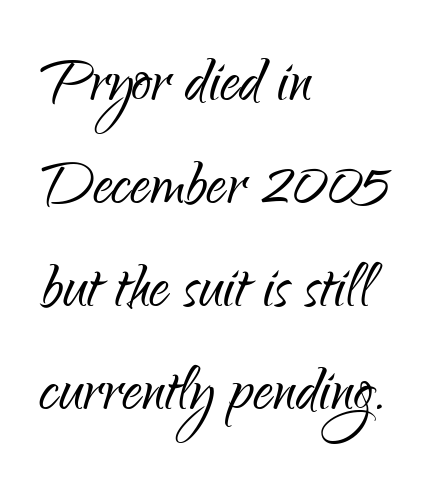
The compositor pushed each line to the left boundary. Note: no serifs on the glyphs. Compared with typical paragraphs, the rows here are spaced about the same. Stroke mass is kept to a normal reading level or below. The letters advance in unequal steps, a hallmark of proportional type.
